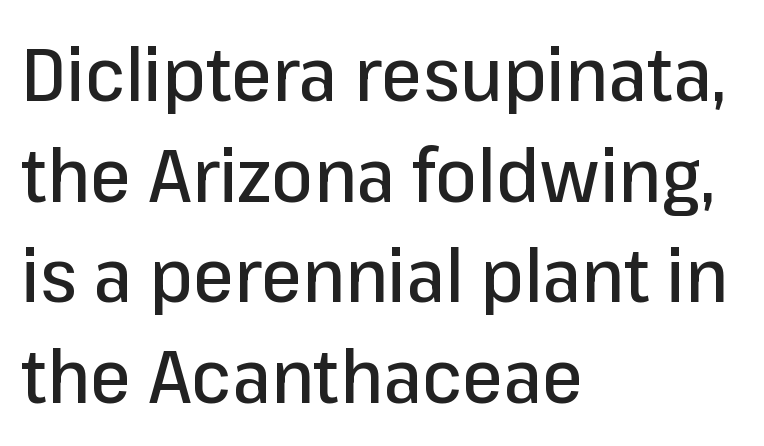
Q: Is the text italic (slanted)? A: No, it is upright.
Q: Is the typeface a serif or a sans-serif typeface? A: Sans-serif.
Q: Is the text underlined? A: No.
Q: How is the paragraph aligned? A: Left-aligned.
Q: Is the spacing between letters normal or unusually wide? A: Normal.
Q: Is the spacing between lines tight, normal or loose? A: Normal.
Q: Width (condensed, normal, or wide)? A: Normal.
Q: Stroke contrast? A: Low.
Q: x-height? A: Medium.
Q: Monospaced? A: No.
